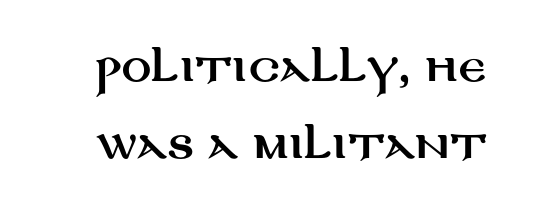
Q: Is the text italic (slanted)? A: No, it is upright.
Q: Is the typeface a serif or a sans-serif typeface? A: Sans-serif.
Q: Is the text underlined? A: No.
Q: Is the spacing between letters normal or unusually wide? A: Normal.
Q: Is the spacing between lines tight, normal or loose? A: Loose.
Q: Width (condensed, normal, or wide)? A: Wide.
Q: Stroke contrast? A: Medium.
Q: x-height? A: Large.
Q: Monospaced? A: No.
